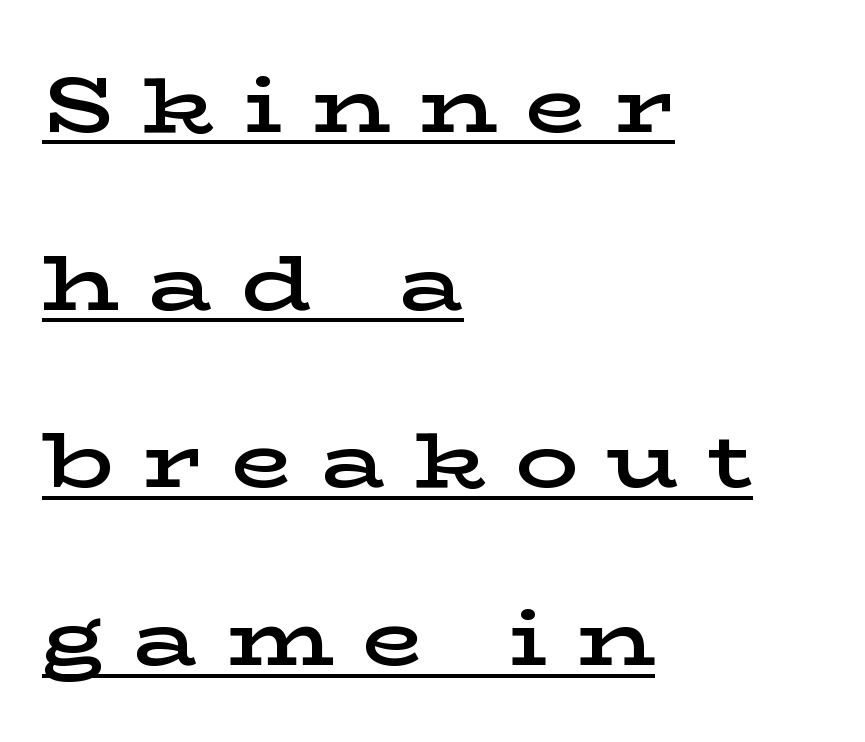
The image shows 79 px semibold, wide serif type, upright; set left-aligned, loose line spacing (2.25x), unusually wide letter spacing (+0.36 em), underlined; low stroke contrast and a medium x-height.
